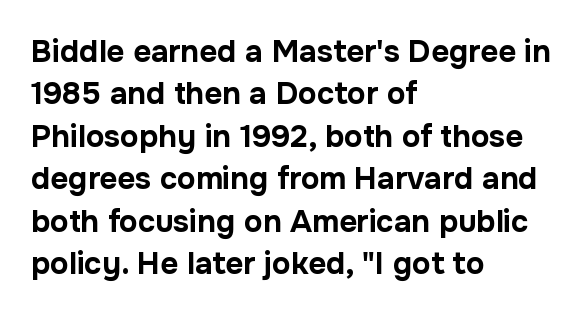
The setting favours the left margin, as ordinary paragraphs usually do. Reading down the column, the eye jumps a familiar distance to each next line. Each letter keeps its own natural width here, so spacing adapts to shape. The lettering stays uniformly vertical, giving the passage a roman look.
